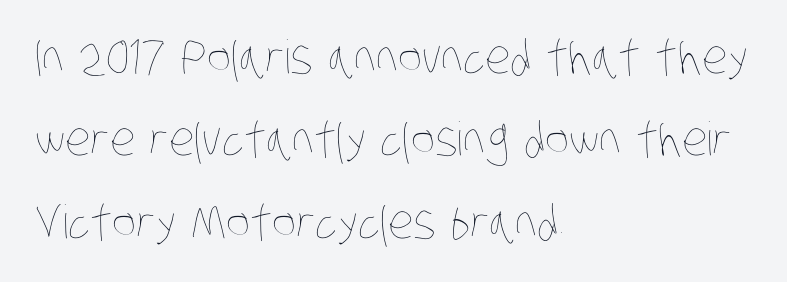
Character widths vary here, with narrow letters taking less room than wide ones. Spacing between characters is what you'd get straight out of the box. The typesetting does not lean heavy: it is not bold. Horizontal alignment here is leftward, the default for most running prose. The string is rendered with underlining switched off.
